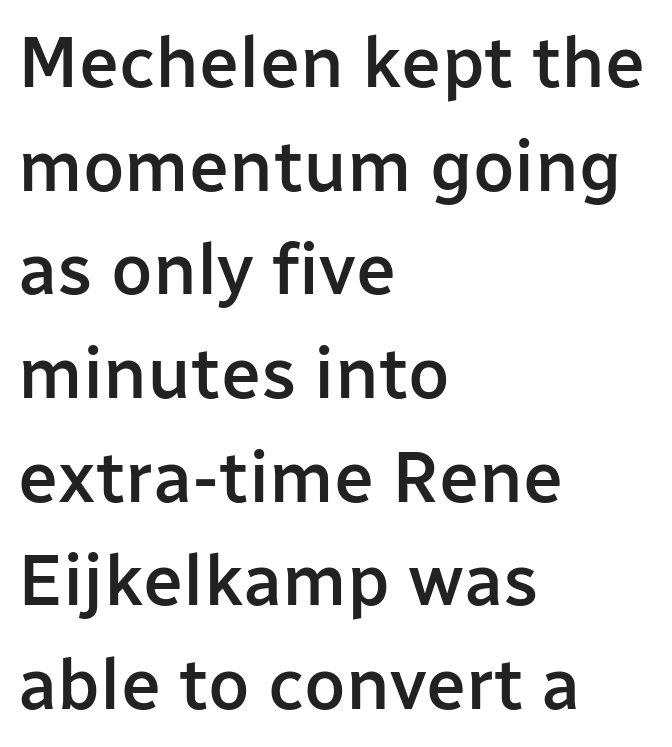
Q: Is the text bold? A: Semi-bold.
Q: Is the text italic (slanted)? A: No, it is upright.
Q: Is the typeface a serif or a sans-serif typeface? A: Sans-serif.
Q: Is the text underlined? A: No.
Q: How is the paragraph aligned? A: Left-aligned.
Q: Is the spacing between letters normal or unusually wide? A: Normal.
Q: Is the spacing between lines tight, normal or loose? A: Normal.
Q: Width (condensed, normal, or wide)? A: Normal.
Q: Stroke contrast? A: Low.
Q: x-height? A: Medium.
Q: Monospaced? A: No.
